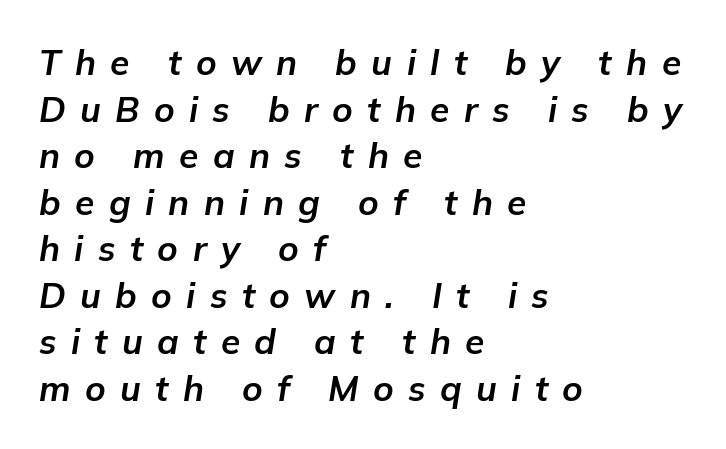
The image shows 35 px bold type, italic (leaning right); set left-aligned, normal line spacing (1.33x), unusually wide letter spacing (+0.41 em), not underlined; low stroke contrast and a medium x-height.
